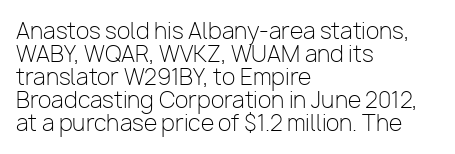
Q: Is the text bold? A: No.
Q: Is the text italic (slanted)? A: No, it is upright.
Q: Is the text underlined? A: No.
Q: How is the paragraph aligned? A: Left-aligned.
Q: Is the spacing between letters normal or unusually wide? A: Normal.
Q: Is the spacing between lines tight, normal or loose? A: Tight.
